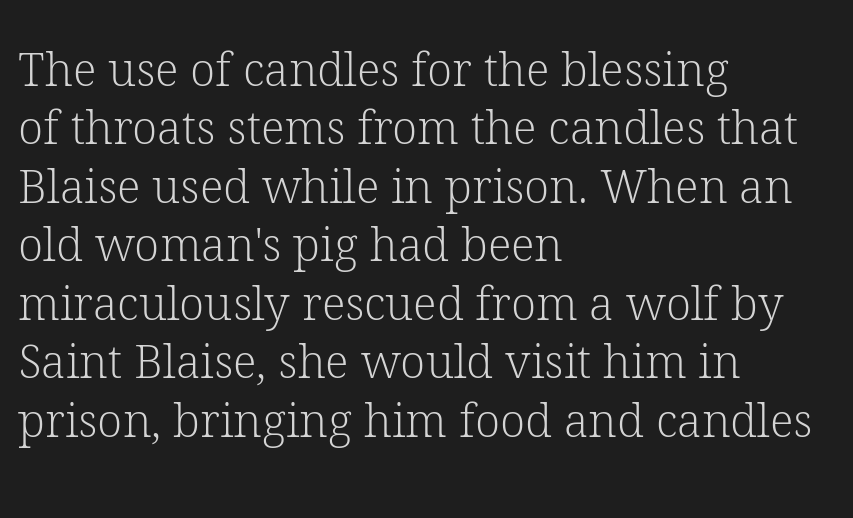
Q: Is the text bold? A: No.
Q: Is the text italic (slanted)? A: No, it is upright.
Q: Is the typeface a serif or a sans-serif typeface? A: Serif.
Q: Is the text underlined? A: No.
Q: How is the paragraph aligned? A: Left-aligned.
Q: Is the spacing between letters normal or unusually wide? A: Normal.
Q: Is the spacing between lines tight, normal or loose? A: Normal.
Q: Width (condensed, normal, or wide)? A: Normal.
Q: Stroke contrast? A: Low.
Q: x-height? A: Medium.
Q: Monospaced? A: No.
